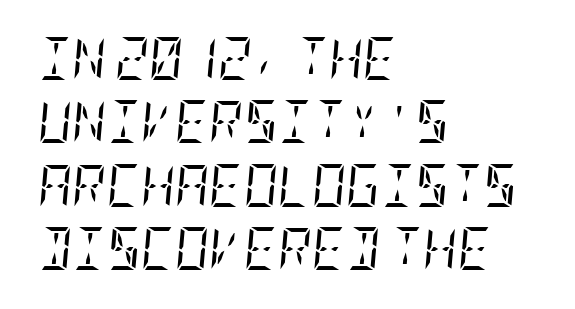
Q: Is the text bold? A: No.
Q: Is the text italic (slanted)? A: Yes, it leans right by about 5 degrees.
Q: Is the typeface a serif or a sans-serif typeface? A: Serif.
Q: Is the text underlined? A: No.
Q: How is the paragraph aligned? A: Left-aligned.
Q: Is the spacing between letters normal or unusually wide? A: Normal.
Q: Is the spacing between lines tight, normal or loose? A: Normal.
Q: Width (condensed, normal, or wide)? A: Condensed.
Q: Stroke contrast? A: Low.
Q: x-height? A: Large.
